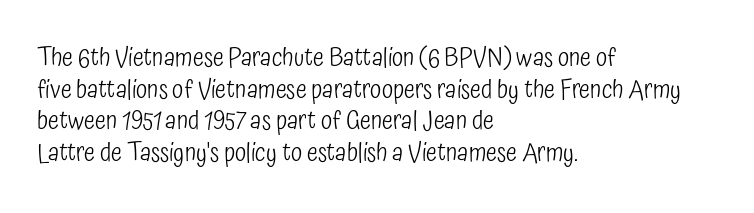
Nope, not italic — everything's standing straight. The font is comparable to plain body text, perhaps lighter. Inter-character spacing is left at the font's built-in metrics. The zone under the glyphs is completely vacant. These lines are set flush left with a ragged right edge.
